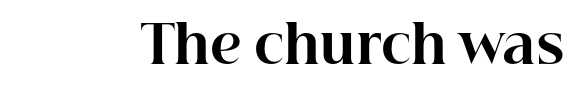
These words are printed bold, with thick strokes throughout. Characters remain perfectly vertical along every line. A typesetter would call this zero additional tracking. You can tell from the footed stems that serif type was used. Do the characters align in a grid? No, the font is proportional. The words here are not underlined.
